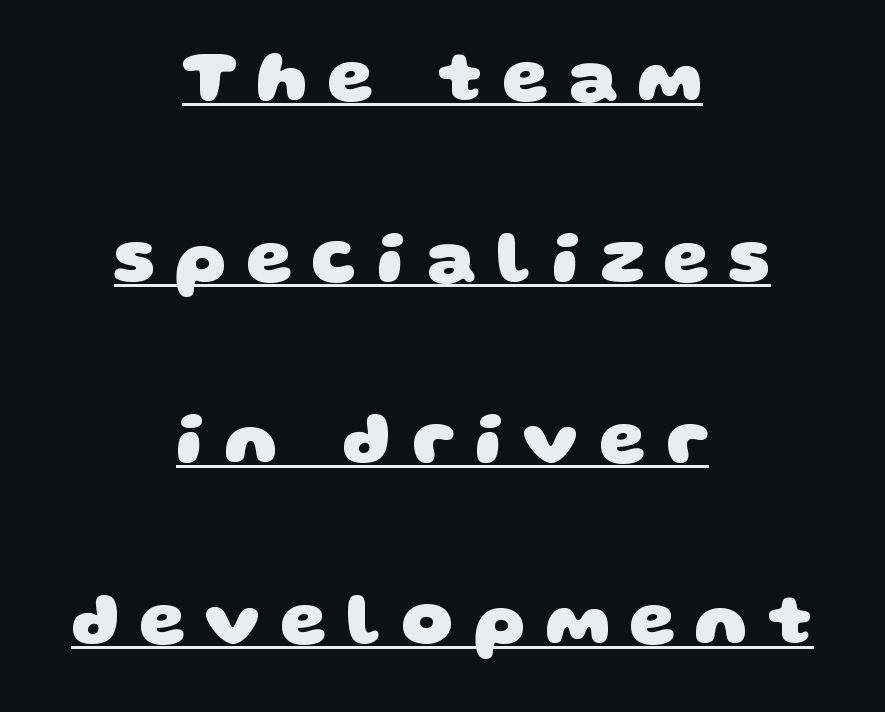
The image shows 73 px heavy, wide sans-serif type; set centered, loose line spacing (2.48x), unusually wide letter spacing (+0.27 em), underlined; low stroke contrast and a large x-height.
